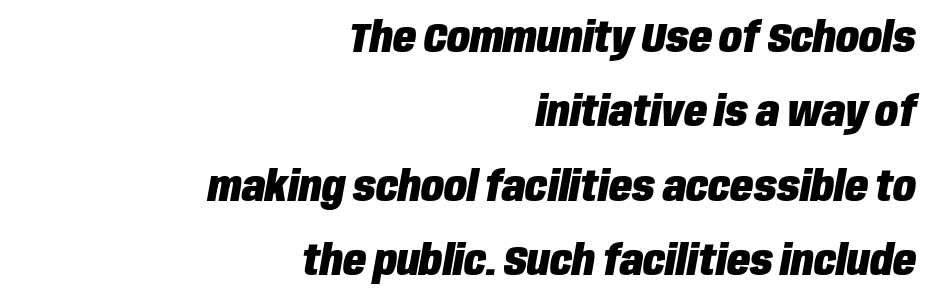
Q: Is the text bold? A: Yes.
Q: Is the text italic (slanted)? A: Yes, it leans right by about 10 degrees.
Q: Is the text underlined? A: No.
Q: How is the paragraph aligned? A: Right-aligned.
Q: Is the spacing between letters normal or unusually wide? A: Normal.
Q: Width (condensed, normal, or wide)? A: Condensed.
Q: Stroke contrast? A: Low.
Q: x-height? A: Large.
Q: Monospaced? A: No.
